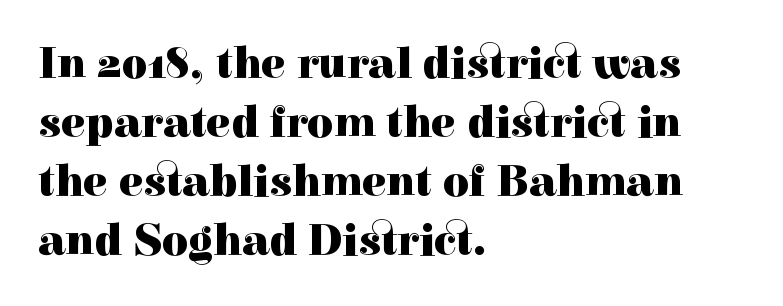
Font category for this specimen: serif. You could not count columns in this text — the font is proportionally spaced. A bare baseline throughout the passage. Is the type bold? Yes — the strokes are clearly thick and heavy.
